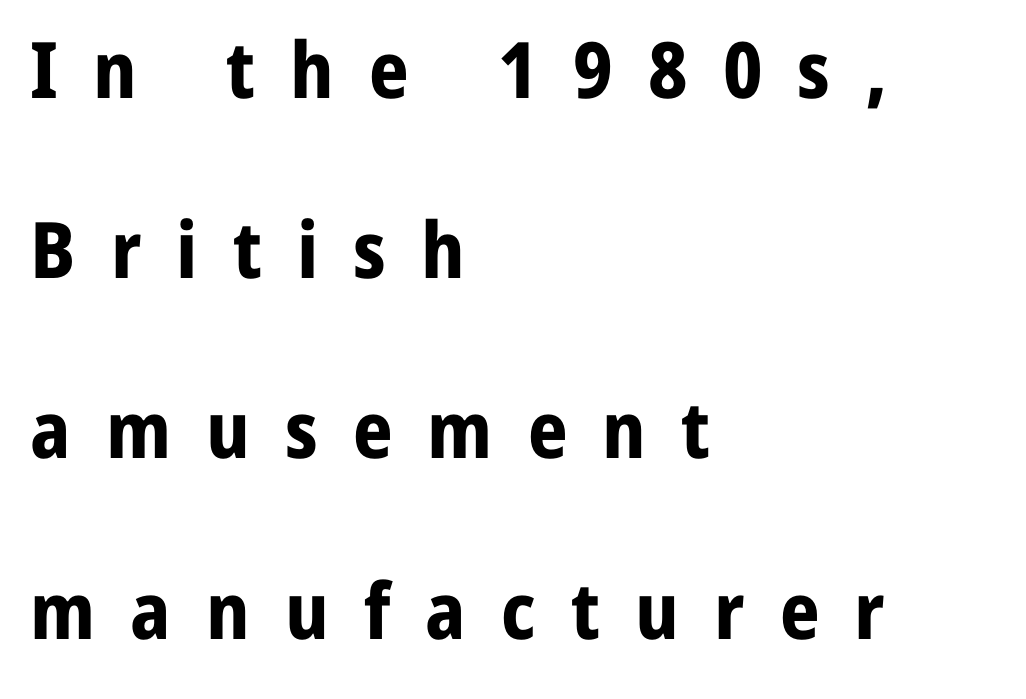
Q: Is the text bold? A: Yes.
Q: Is the text italic (slanted)? A: No, it is upright.
Q: Is the typeface a serif or a sans-serif typeface? A: Sans-serif.
Q: Is the text underlined? A: No.
Q: How is the paragraph aligned? A: Left-aligned.
Q: Is the spacing between letters normal or unusually wide? A: Unusually wide.
Q: Is the spacing between lines tight, normal or loose? A: Loose.
Q: Width (condensed, normal, or wide)? A: Normal.
Q: Stroke contrast? A: Low.
Q: x-height? A: Medium.
Q: Monospaced? A: No.
